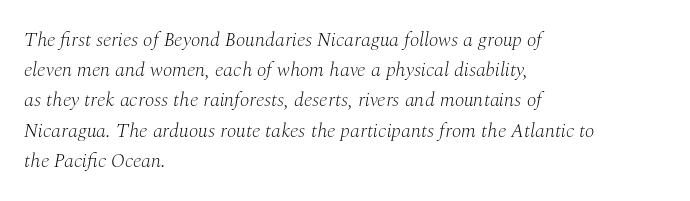
The image shows 20 px text type, italic (leaning right); set left-aligned, normal line spacing (1.51x), normal letter spacing, not underlined.
